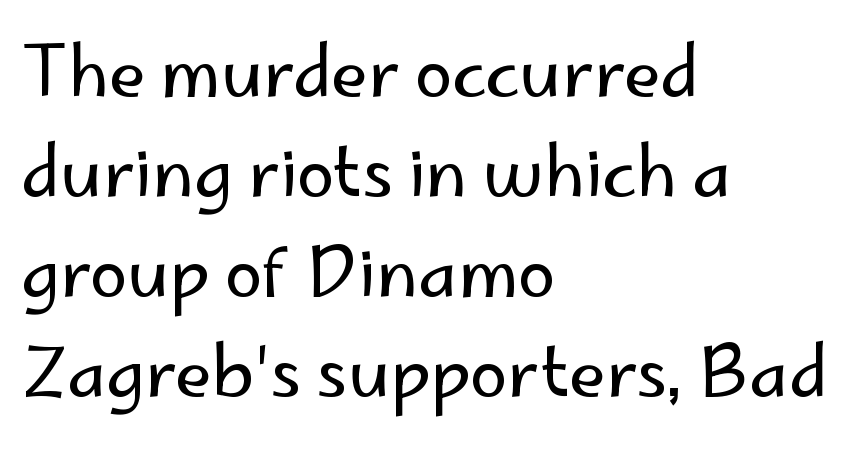
This rendering features lettering with no underline. Letters have the restrained weight of plain body copy at most. Inter-character spacing is left at the font's built-in metrics. Nothing sits at the stroke ends, so this counts as sans-serif. Is this a fixed-width face? No — the glyphs have proportional, varying widths.
